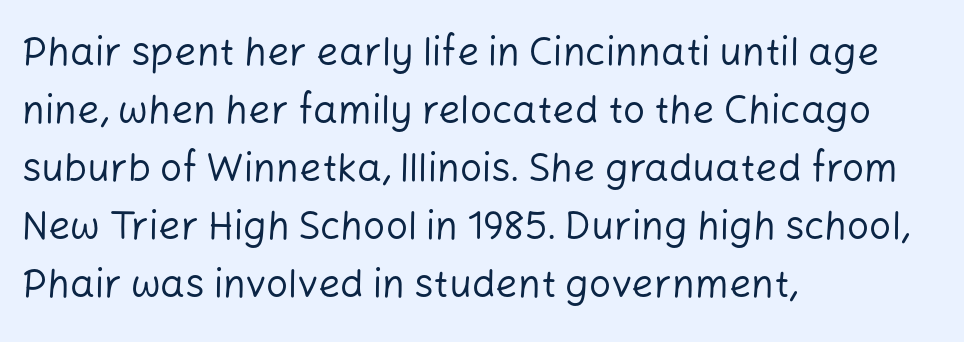
Q: Is the text bold? A: No.
Q: Is the text italic (slanted)? A: No, it is upright.
Q: Is the typeface a serif or a sans-serif typeface? A: Sans-serif.
Q: Is the text underlined? A: No.
Q: How is the paragraph aligned? A: Left-aligned.
Q: Is the spacing between letters normal or unusually wide? A: Normal.
Q: Is the spacing between lines tight, normal or loose? A: Normal.
Q: Width (condensed, normal, or wide)? A: Normal.
Q: Stroke contrast? A: Low.
Q: x-height? A: Medium.
Q: Monospaced? A: No.
